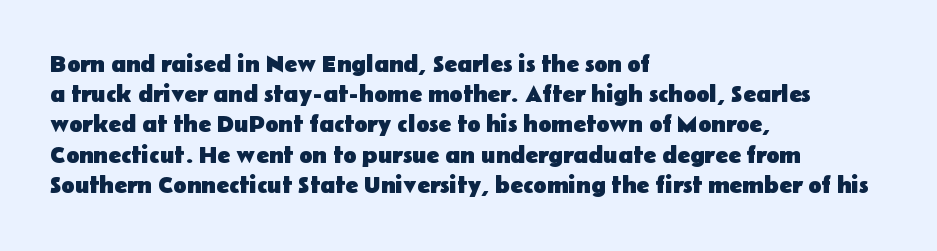
The ragged edge is on the right, which tells us the setting is flush left. The space beneath each line is pristine and unruled. This rendering leaves character spacing at its baseline value. The passage shown stacks its lines at a standard gap. Italic? Not at all — the glyphs are vertical. Emphasis by weight is at full strength: bold.
